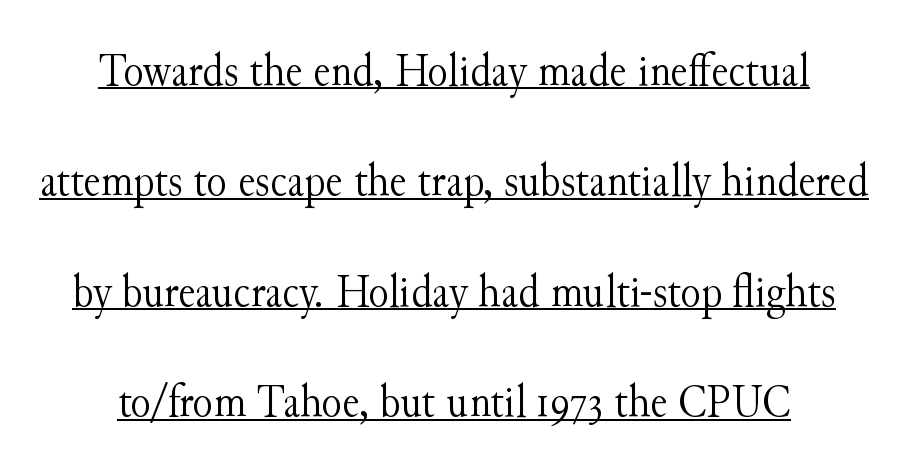
{"serif": "yes", "italic": "no", "bold": "no", "weight": "light", "width": "normal", "stroke_contrast": "medium", "x_height": "small", "monospaced": "no", "underline": "yes", "line_spacing": "loose", "line_spacing_ratio": 2.35, "letter_spacing": "normal", "letter_spacing_em": 0.0, "glyph_px": 47}
